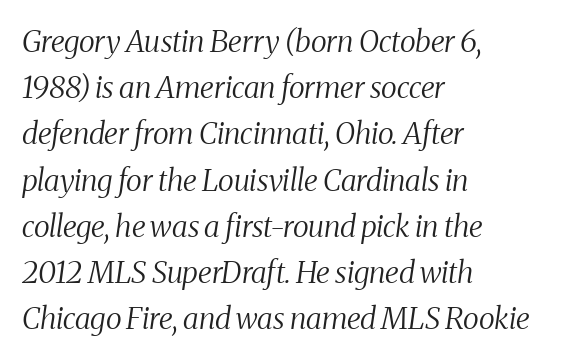
{"serif": "yes", "italic": "yes", "lean": "right", "slant_degrees": 8, "bold": "no", "weight": "regular", "width": "condensed", "stroke_contrast": "medium", "x_height": "medium", "monospaced": "no", "underline": "no", "align": "left", "line_spacing": "normal", "line_spacing_ratio": 1.54, "letter_spacing": "normal", "letter_spacing_em": 0.0, "glyph_px": 30}
